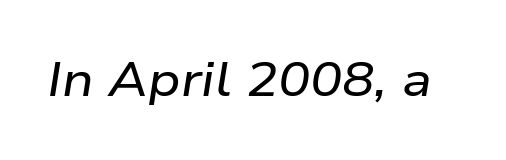
{"italic": "yes", "lean": "right", "slant_degrees": 9, "width": "wide", "stroke_contrast": "low", "x_height": "medium", "monospaced": "no", "underline": "no", "letter_spacing": "normal", "letter_spacing_em": 0.0, "glyph_px": 48}
